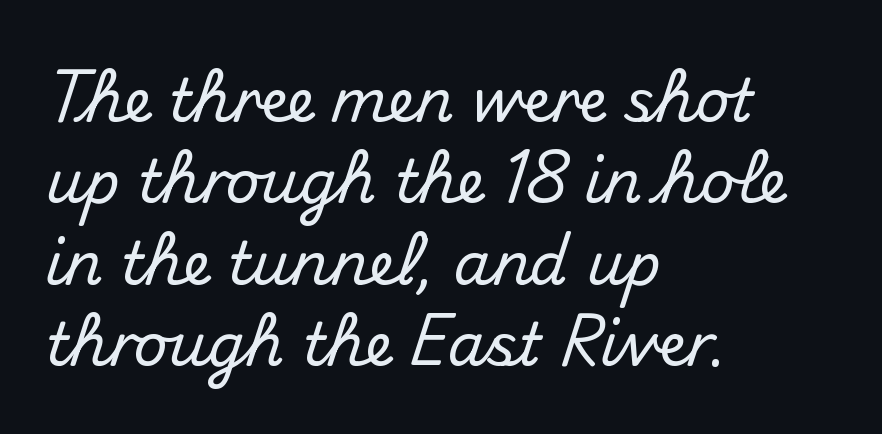
Q: Is the text italic (slanted)? A: Yes.
Q: Is the typeface a serif or a sans-serif typeface? A: Sans-serif.
Q: Is the text underlined? A: No.
Q: How is the paragraph aligned? A: Left-aligned.
Q: Is the spacing between letters normal or unusually wide? A: Normal.
Q: Is the spacing between lines tight, normal or loose? A: Normal.
Q: Width (condensed, normal, or wide)? A: Normal.
Q: Stroke contrast? A: Medium.
Q: x-height? A: Small.
Q: Monospaced? A: No.
